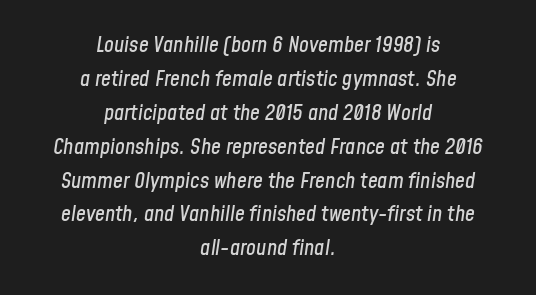
Q: Is the text italic (slanted)? A: Yes, it leans right by about 8 degrees.
Q: Is the text underlined? A: No.
Q: How is the paragraph aligned? A: Centered.
Q: Is the spacing between letters normal or unusually wide? A: Normal.
Q: Is the spacing between lines tight, normal or loose? A: Normal.
